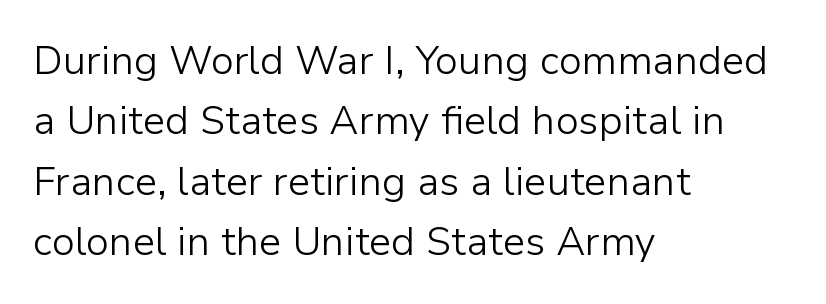
{"serif": "no", "italic": "no", "bold": "no", "weight": "light", "width": "normal", "stroke_contrast": "low", "x_height": "medium", "monospaced": "no", "underline": "no", "align": "left", "line_spacing": "normal", "line_spacing_ratio": 1.51, "letter_spacing": "normal", "letter_spacing_em": 0.0, "glyph_px": 40}
